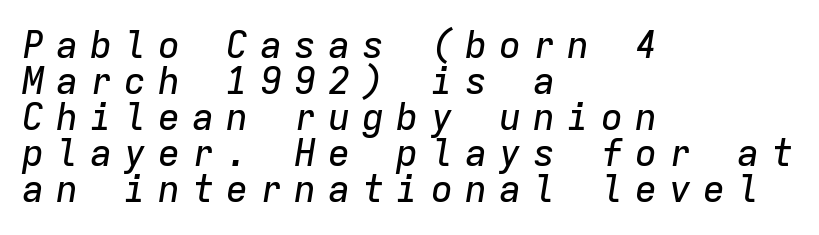
{"italic": "yes", "lean": "right", "slant_degrees": 9, "width": "normal", "stroke_contrast": "low", "x_height": "medium", "monospaced": "yes", "underline": "no", "align": "left", "line_spacing": "tight", "line_spacing_ratio": 0.97, "letter_spacing": "wide", "letter_spacing_em": 0.32, "glyph_px": 37}
